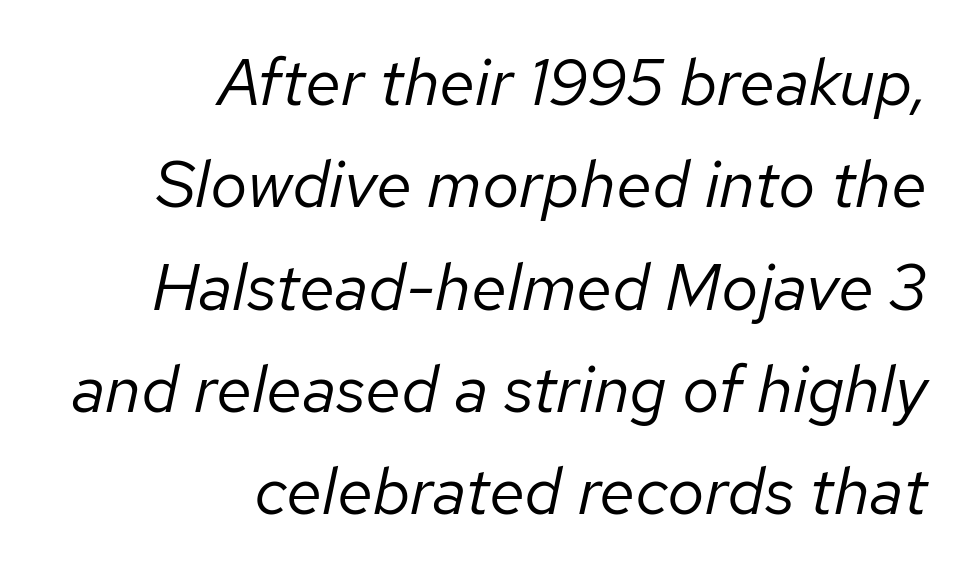
{"italic": "yes", "lean": "right", "slant_degrees": 12, "bold": "no", "weight": "regular", "width": "normal", "stroke_contrast": "low", "x_height": "medium", "monospaced": "no", "underline": "no", "align": "right", "line_spacing": "normal", "line_spacing_ratio": 1.55, "letter_spacing": "normal", "letter_spacing_em": 0.0, "glyph_px": 66}
